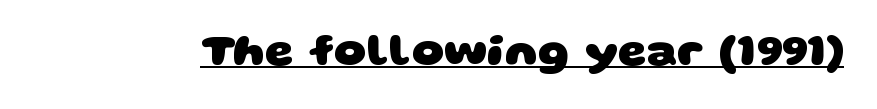
{"serif": "no", "bold": "yes", "weight": "heavy", "width": "wide", "stroke_contrast": "low", "x_height": "large", "monospaced": "no", "underline": "yes", "letter_spacing": "normal", "letter_spacing_em": 0.0, "glyph_px": 45}
